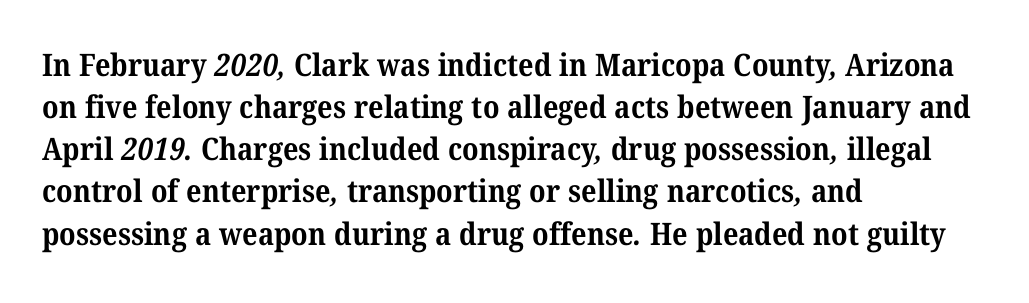
{"serif": "yes", "bold": "yes", "weight": "bold", "width": "normal", "stroke_contrast": "medium", "x_height": "medium", "monospaced": "no", "underline": "no", "align": "left", "line_spacing": "normal", "line_spacing_ratio": 1.36, "letter_spacing": "normal", "letter_spacing_em": 0.0, "glyph_px": 31}
